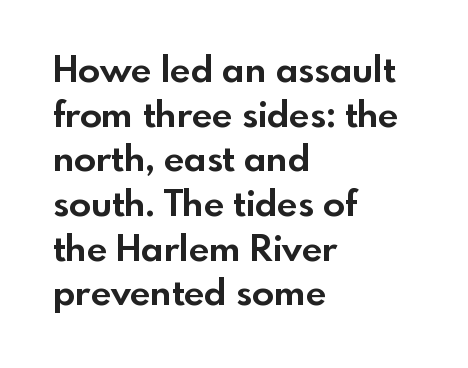
Q: Is the text bold? A: Yes.
Q: Is the text italic (slanted)? A: No, it is upright.
Q: Is the typeface a serif or a sans-serif typeface? A: Sans-serif.
Q: Is the text underlined? A: No.
Q: How is the paragraph aligned? A: Left-aligned.
Q: Is the spacing between letters normal or unusually wide? A: Normal.
Q: Width (condensed, normal, or wide)? A: Normal.
Q: x-height? A: Small.
Q: Monospaced? A: No.
